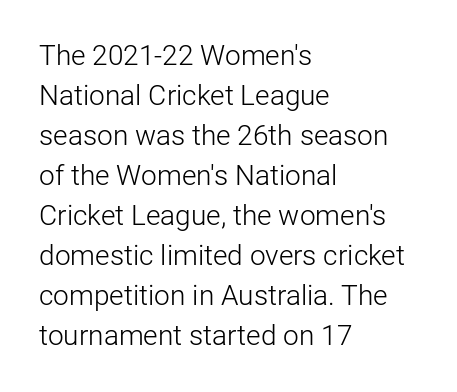
Underlining? Definitely not there. Whoever set this chose a conventional vertical rhythm. Think standard paragraph weight, or any step lighter than that. The type is set solid horizontally, with unmodified tracking. Each letter keeps its own natural width here, so spacing adapts to shape.
